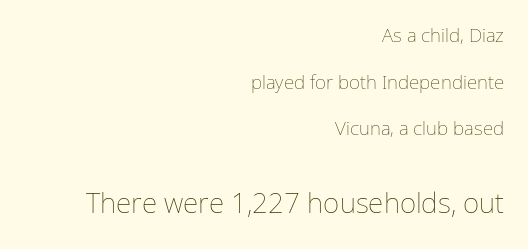
Q: Is the text bold? A: No.
Q: Is the text italic (slanted)? A: No, it is upright.
Q: Is the text underlined? A: No.
Q: How is the paragraph aligned? A: Right-aligned.
Q: Is the spacing between letters normal or unusually wide? A: Normal.
Q: Is the spacing between lines tight, normal or loose? A: Loose.
Q: Which block of text is set in a larger size, the first (top) or the second (bottom)? A: The second (bottom) one.
Q: Width (condensed, normal, or wide)? A: Normal.
Q: Stroke contrast? A: Low.
Q: x-height? A: Medium.
Q: Monospaced? A: No.
